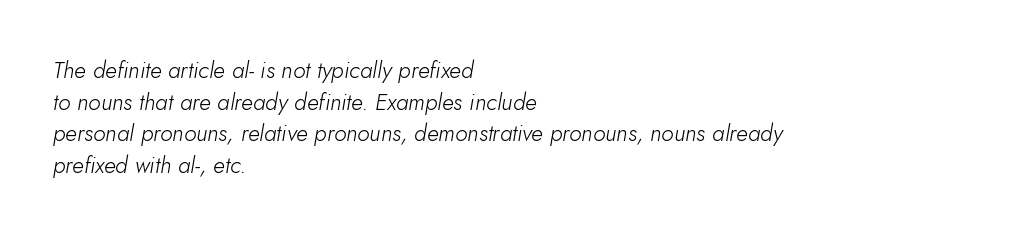
The image shows 23 px text type, italic (leaning right); set left-aligned, normal line spacing (1.37x), normal letter spacing, not underlined.
